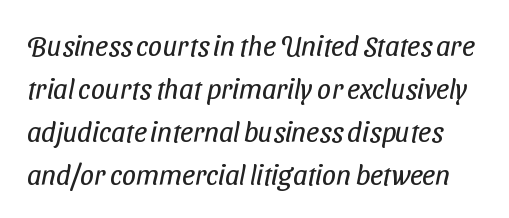
{"serif": "no", "bold": "no", "weight": "regular", "width": "condensed", "stroke_contrast": "low", "x_height": "medium", "monospaced": "no", "underline": "no", "line_spacing": "normal", "line_spacing_ratio": 1.53, "letter_spacing": "normal", "letter_spacing_em": 0.0, "glyph_px": 28}
